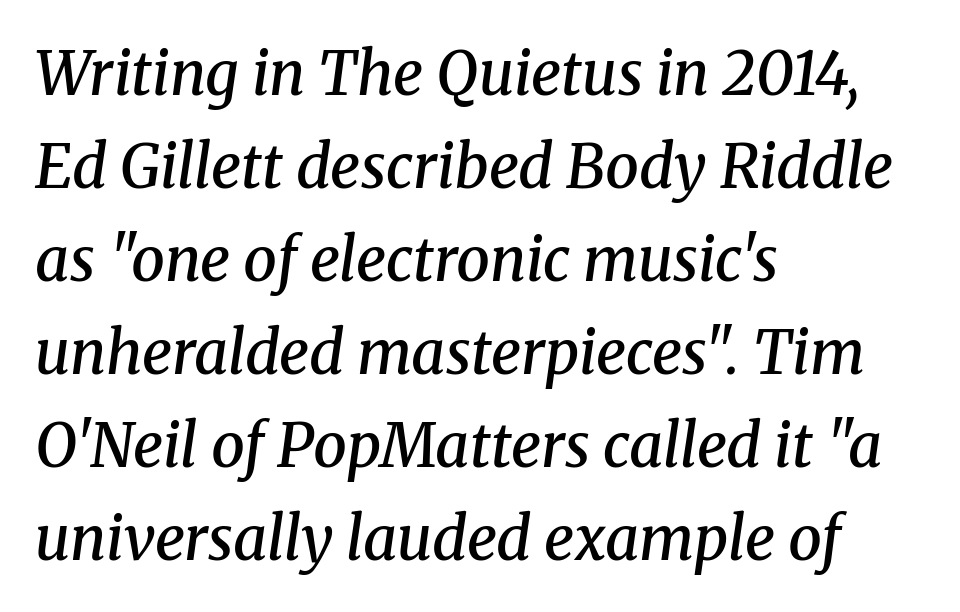
{"serif": "yes", "italic": "yes", "lean": "right", "slant_degrees": 8, "bold": "semi", "weight": "semibold", "width": "normal", "stroke_contrast": "medium", "x_height": "medium", "monospaced": "no", "underline": "no", "align": "left", "line_spacing": "normal", "line_spacing_ratio": 1.55, "letter_spacing": "normal", "letter_spacing_em": 0.0, "glyph_px": 60}
